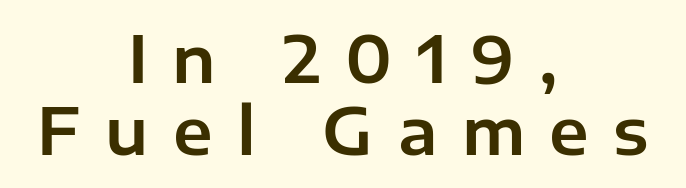
The image shows 64 px sans-serif type, upright; set centered, tight line spacing (1.13x), unusually wide letter spacing (+0.38 em), not underlined; low stroke contrast and a medium x-height.
